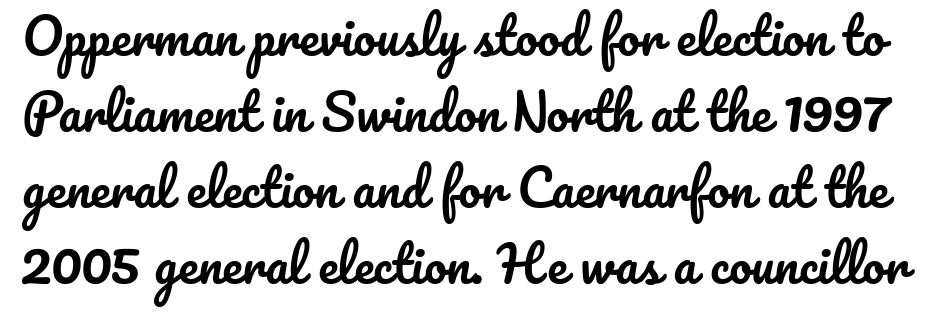
Q: Is the text italic (slanted)? A: Yes.
Q: Is the text underlined? A: No.
Q: Is the spacing between letters normal or unusually wide? A: Normal.
Q: Is the spacing between lines tight, normal or loose? A: Normal.
Q: Width (condensed, normal, or wide)? A: Normal.
Q: Stroke contrast? A: Low.
Q: x-height? A: Small.
Q: Monospaced? A: No.
